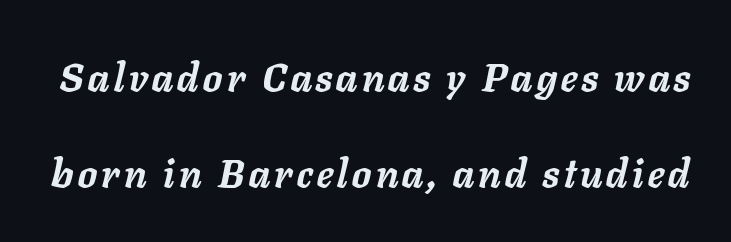
{"italic": "yes", "lean": "right", "slant_degrees": 11, "bold": "yes", "weight": "semibold", "width": "normal", "stroke_contrast": "low", "x_height": "medium", "monospaced": "no", "underline": "no", "line_spacing": "loose", "line_spacing_ratio": 2.41, "glyph_px": 40}
